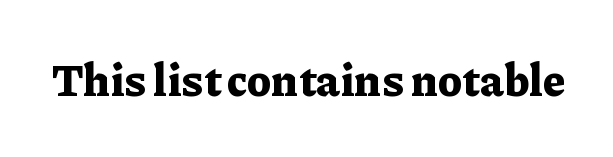
Is this a sans? No — the strokes have serifs. Check under the words: just untouched page. Characters remain perfectly vertical along every line. The rendering uses natural spacing where letterforms have individual widths. Strong, thick strokes mark this as bold type.
